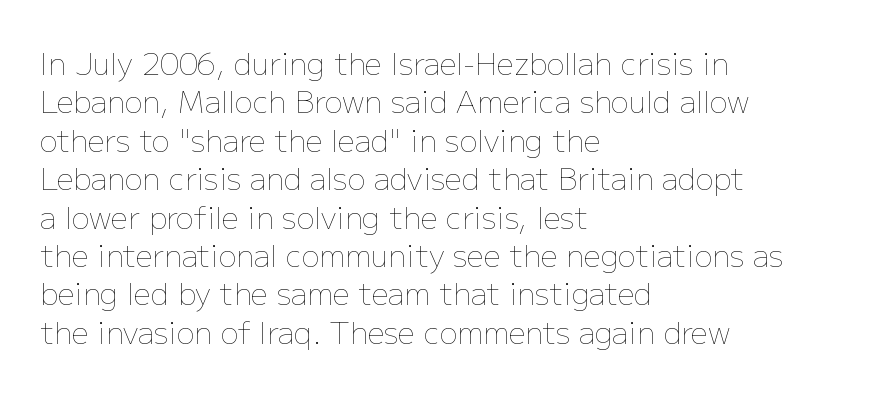
{"italic": "no", "bold": "no", "weight": "thin", "width": "normal", "stroke_contrast": "low", "x_height": "medium", "monospaced": "no", "underline": "no", "align": "left", "line_spacing": "normal", "line_spacing_ratio": 1.28, "letter_spacing": "normal", "letter_spacing_em": 0.0, "glyph_px": 30}
